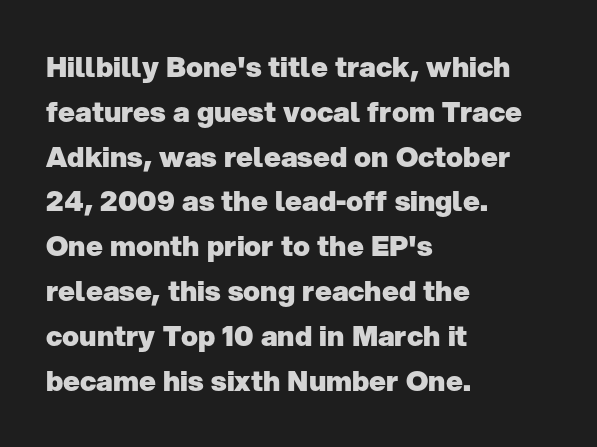
Q: Is the text bold? A: Yes.
Q: Is the text italic (slanted)? A: No, it is upright.
Q: Is the typeface a serif or a sans-serif typeface? A: Sans-serif.
Q: Is the text underlined? A: No.
Q: How is the paragraph aligned? A: Left-aligned.
Q: Is the spacing between letters normal or unusually wide? A: Normal.
Q: Is the spacing between lines tight, normal or loose? A: Normal.
Q: Width (condensed, normal, or wide)? A: Normal.
Q: Stroke contrast? A: Low.
Q: x-height? A: Medium.
Q: Monospaced? A: No.
